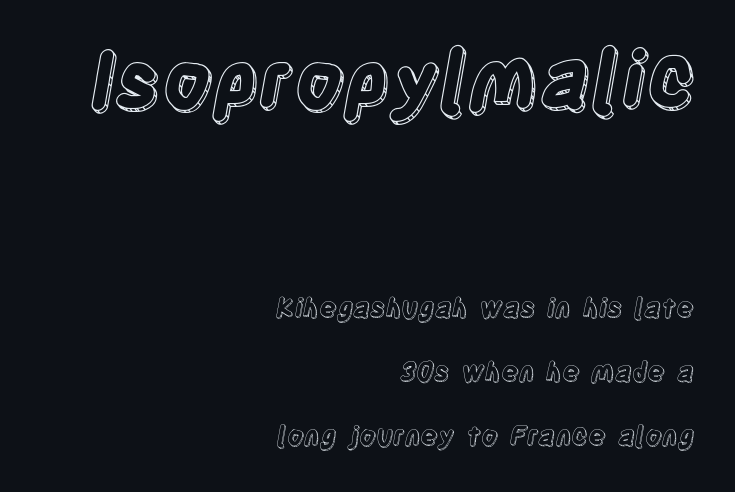
Q: Is the text italic (slanted)? A: Yes.
Q: Is the text underlined? A: No.
Q: How is the paragraph aligned? A: Right-aligned.
Q: Is the spacing between letters normal or unusually wide? A: Normal.
Q: Is the spacing between lines tight, normal or loose? A: Loose.
Q: Which block of text is set in a larger size, the first (top) or the second (bottom)? A: The first (top) one.
Q: Width (condensed, normal, or wide)? A: Condensed.
Q: x-height? A: Large.
Q: Monospaced? A: No.
